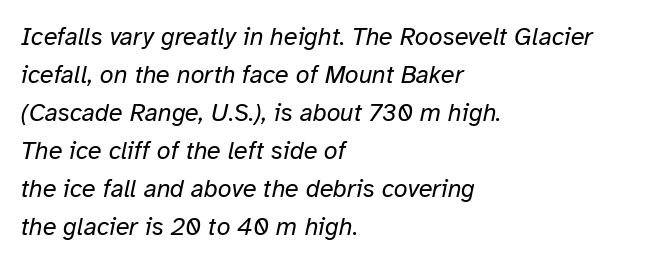
Q: Is the text bold? A: No.
Q: Is the text italic (slanted)? A: Yes, it leans right by about 12 degrees.
Q: Is the text underlined? A: No.
Q: How is the paragraph aligned? A: Left-aligned.
Q: Is the spacing between letters normal or unusually wide? A: Normal.
Q: Is the spacing between lines tight, normal or loose? A: Normal.
